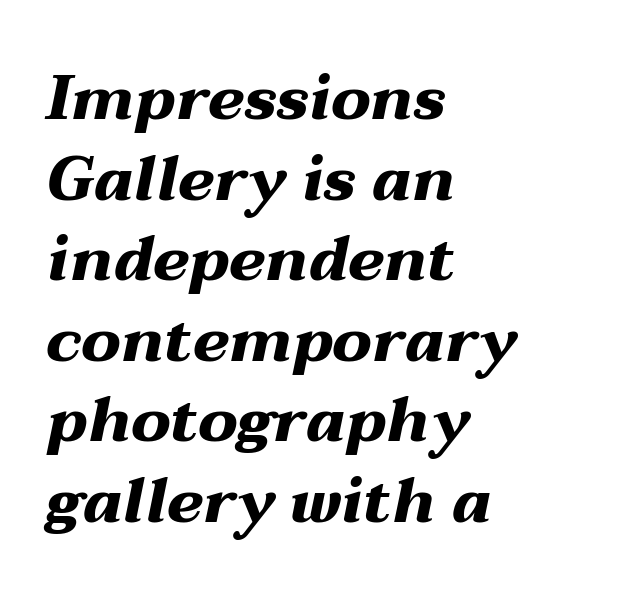
{"italic": "yes", "lean": "right", "slant_degrees": 12, "bold": "yes", "weight": "heavy", "width": "wide", "stroke_contrast": "medium", "x_height": "medium", "monospaced": "no", "underline": "no", "align": "left", "line_spacing": "normal", "line_spacing_ratio": 1.3, "letter_spacing": "normal", "letter_spacing_em": 0.0, "glyph_px": 62}
